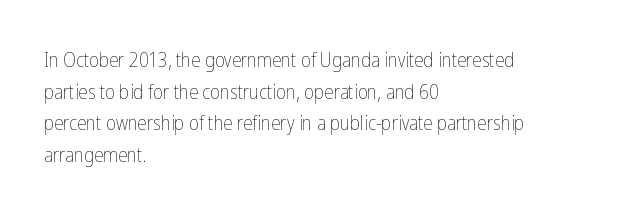
Style check: upright. Leftover space on each line is placed entirely after the last word. The rows are spaced the way most documents space them. The font is comparable to plain body text, perhaps lighter. Honestly, there is no underline to notice here at all. Nobody touched the tracking dial on this one.
